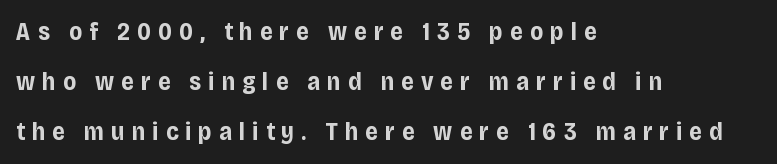
Q: Is the text bold? A: Yes.
Q: Is the text italic (slanted)? A: No, it is upright.
Q: Is the text underlined? A: No.
Q: How is the paragraph aligned? A: Left-aligned.
Q: Is the spacing between letters normal or unusually wide? A: Unusually wide.
Q: Is the spacing between lines tight, normal or loose? A: Loose.
